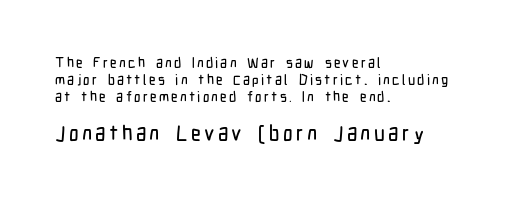
Compare the two chunks: the lower has the greater cap height. Plain, unruled lines of type. The typography opts for an upright posture over an oblique one. Teacher's note: observe the even left margin — that is flush-left alignment.
